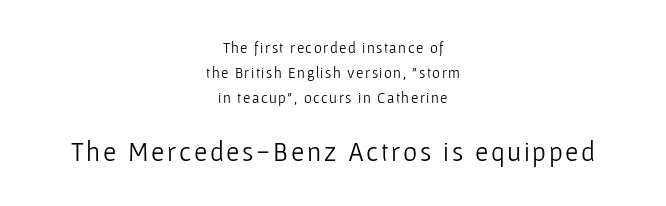
Q: Is the text bold? A: No.
Q: Is the text italic (slanted)? A: No, it is upright.
Q: Is the text underlined? A: No.
Q: How is the paragraph aligned? A: Centered.
Q: Is the spacing between lines tight, normal or loose? A: Normal.
Q: Which block of text is set in a larger size, the first (top) or the second (bottom)? A: The second (bottom) one.
